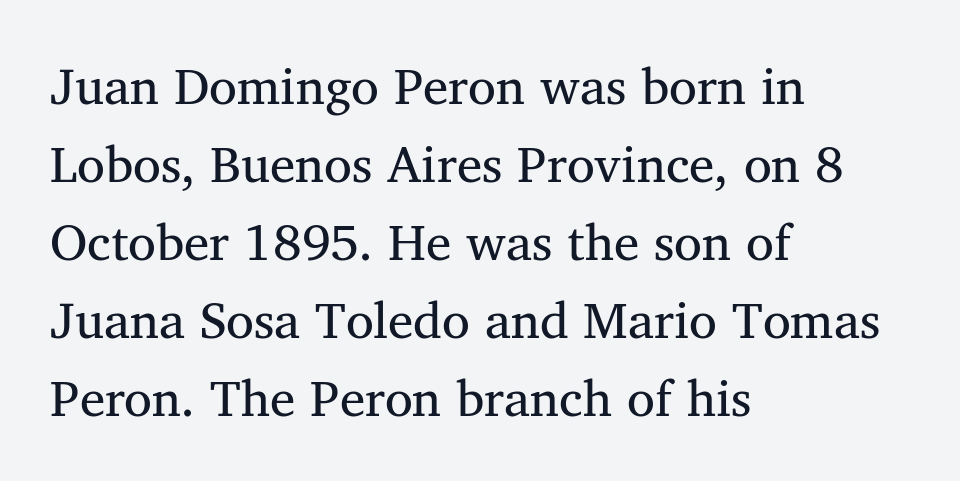
{"serif": "yes", "width": "normal", "stroke_contrast": "medium", "x_height": "medium", "monospaced": "no", "underline": "no", "align": "left", "line_spacing": "normal", "line_spacing_ratio": 1.53, "letter_spacing": "normal", "letter_spacing_em": 0.0, "glyph_px": 51}
